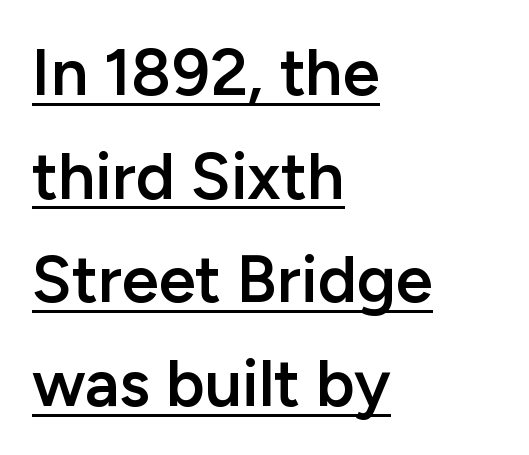
The lines are quadded left. The typeface chosen for these lines omits serifs. Nothing unusual about the tracking: characters are spaced as the font intends. Check the space under the baseline: a stroke is drawn there.
